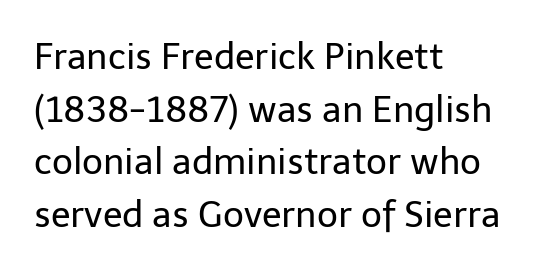
Q: Is the text bold? A: No.
Q: Is the text italic (slanted)? A: No, it is upright.
Q: Is the typeface a serif or a sans-serif typeface? A: Sans-serif.
Q: Is the text underlined? A: No.
Q: How is the paragraph aligned? A: Left-aligned.
Q: Is the spacing between letters normal or unusually wide? A: Normal.
Q: Is the spacing between lines tight, normal or loose? A: Normal.
Q: Width (condensed, normal, or wide)? A: Normal.
Q: Stroke contrast? A: Low.
Q: x-height? A: Medium.
Q: Monospaced? A: No.
